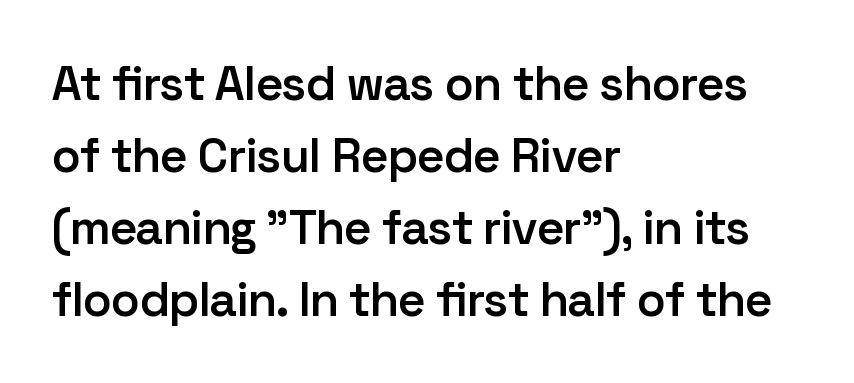
The image shows 48 px semibold sans-serif type, upright; set left-aligned, normal line spacing (1.5x), normal letter spacing, not underlined; low stroke contrast and a medium x-height.
